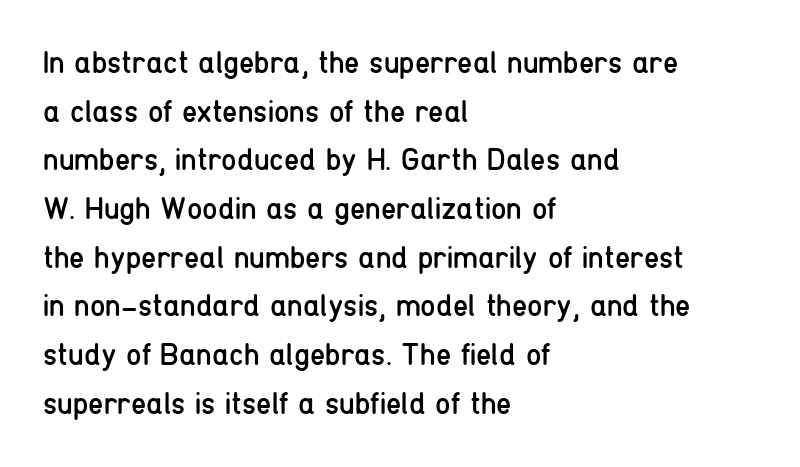
Bare-footed words on every line. Is this a fixed-width face? No — the glyphs have proportional, varying widths. Serifs: no, the terminals of the letterforms are clean. The tracking reads as untouched default to a designer's eye. You can tell it's not italic because the verticals are truly vertical.
